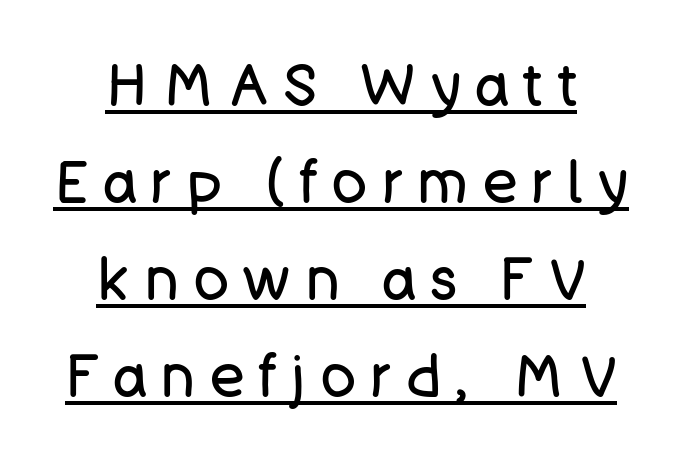
The image shows 58 px regular-weight sans-serif type, upright; set centered, normal line spacing (1.67x), unusually wide letter spacing (+0.26 em), underlined; low stroke contrast and a large x-height.
